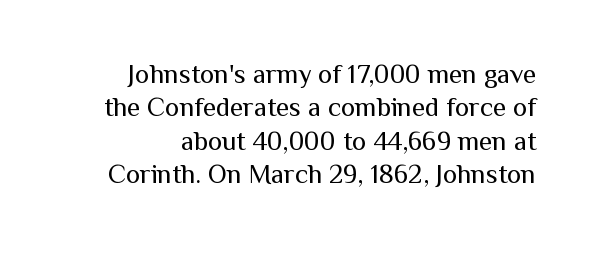
{"italic": "no", "bold": "no", "underline": "no", "align": "right", "line_spacing_ratio": 1.24, "letter_spacing": "normal", "letter_spacing_em": 0.0, "glyph_px": 27}
